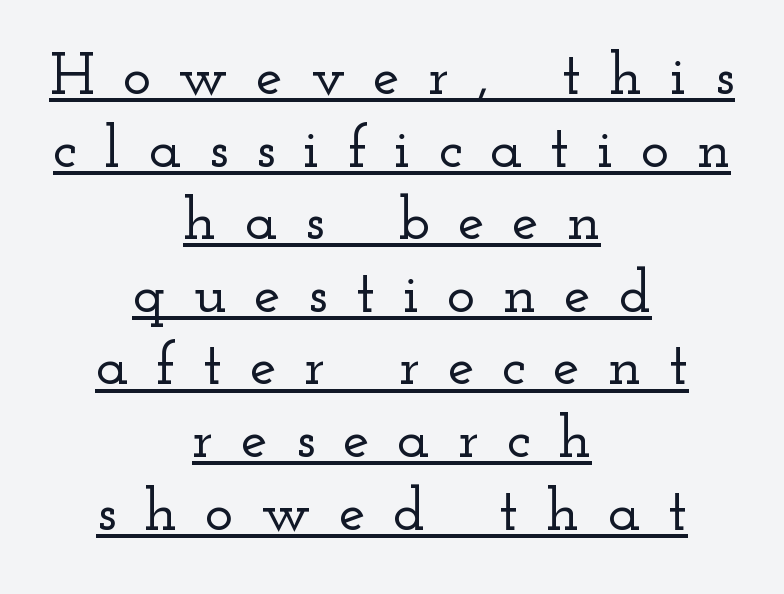
The image shows 60 px wide serif type, upright; set centered, line spacing 1.21x, unusually wide letter spacing (+0.46 em), underlined; low stroke contrast and a small x-height.
